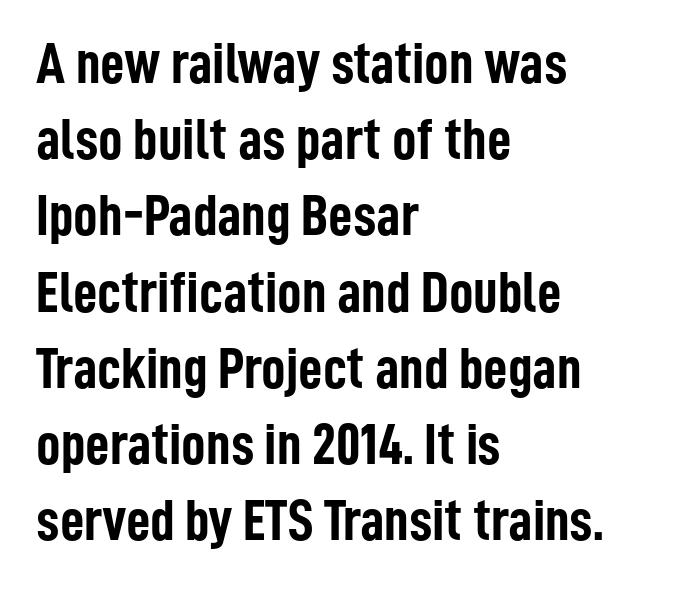
The image shows 60 px semibold, condensed sans-serif type, upright; set left-aligned, normal line spacing (1.27x), normal letter spacing, not underlined; low stroke contrast and a medium x-height.
